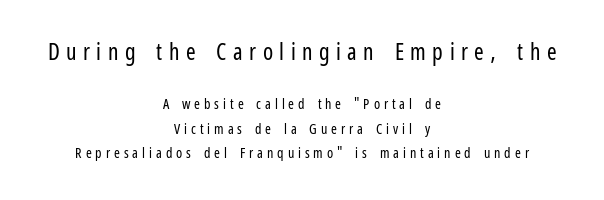
Q: Is the text bold? A: No.
Q: Is the text italic (slanted)? A: No, it is upright.
Q: Is the text underlined? A: No.
Q: How is the paragraph aligned? A: Centered.
Q: Is the spacing between letters normal or unusually wide? A: Unusually wide.
Q: Which block of text is set in a larger size, the first (top) or the second (bottom)? A: The first (top) one.
